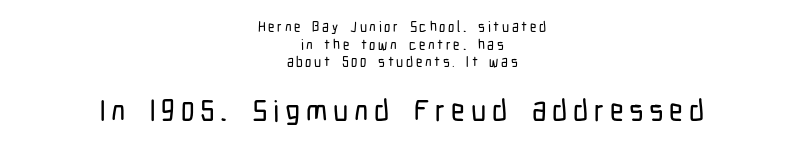
The image shows 30 px condensed sans-serif type, upright; set centered, normal line spacing (1.26x), not underlined; the second (bottom) block is 2.14x larger; low stroke contrast and a medium x-height.
